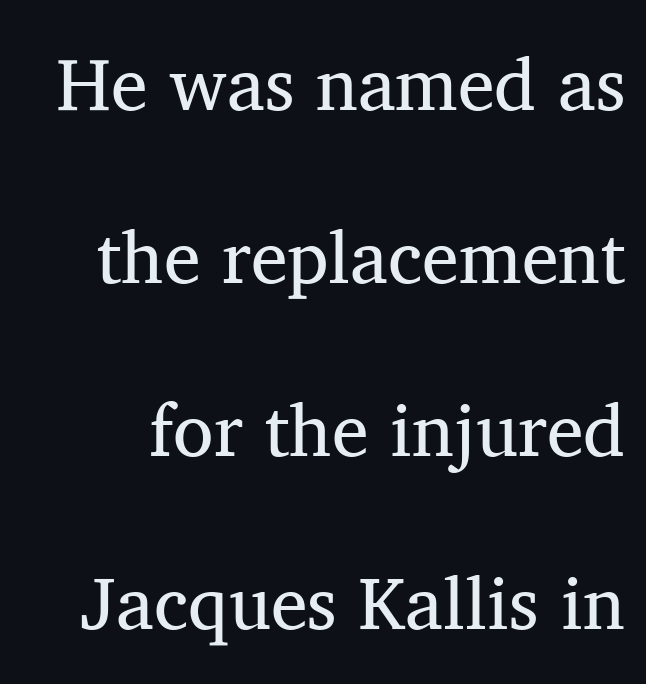
Q: Is the text bold? A: No.
Q: Is the text italic (slanted)? A: No, it is upright.
Q: Is the typeface a serif or a sans-serif typeface? A: Serif.
Q: Is the text underlined? A: No.
Q: Is the spacing between letters normal or unusually wide? A: Normal.
Q: Is the spacing between lines tight, normal or loose? A: Loose.
Q: Width (condensed, normal, or wide)? A: Normal.
Q: Stroke contrast? A: Medium.
Q: x-height? A: Medium.
Q: Monospaced? A: No.
